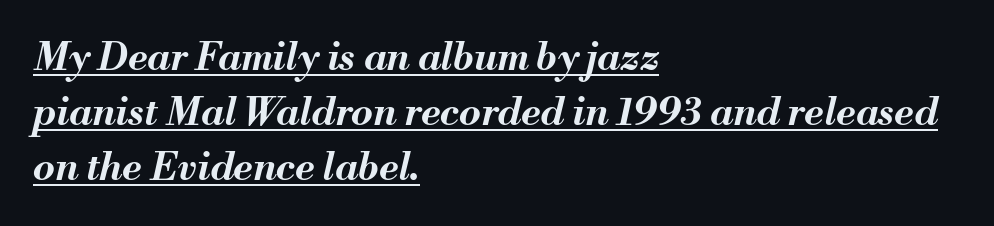
Q: Is the text bold? A: Yes.
Q: Is the text italic (slanted)? A: Yes, it leans right by about 13 degrees.
Q: Is the text underlined? A: Yes.
Q: How is the paragraph aligned? A: Left-aligned.
Q: Is the spacing between letters normal or unusually wide? A: Normal.
Q: Is the spacing between lines tight, normal or loose? A: Normal.
Q: Width (condensed, normal, or wide)? A: Normal.
Q: Stroke contrast? A: Medium.
Q: x-height? A: Small.
Q: Monospaced? A: No.
